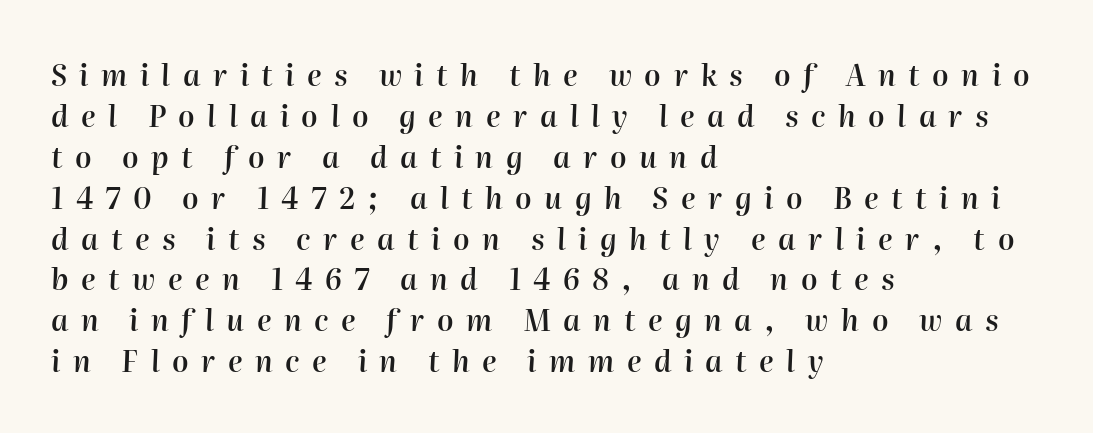
{"italic": "yes", "lean": "right", "slant_degrees": 2, "bold": "semi", "weight": "semibold", "width": "normal", "stroke_contrast": "high", "x_height": "medium", "monospaced": "no", "underline": "no", "align": "left", "line_spacing": "normal", "line_spacing_ratio": 1.41, "letter_spacing": "wide", "letter_spacing_em": 0.43, "glyph_px": 29}
